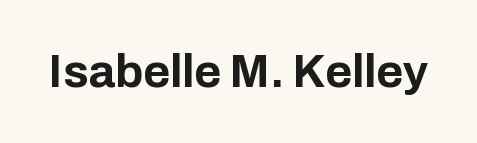
{"serif": "no", "italic": "no", "bold": "yes", "weight": "bold", "width": "normal", "stroke_contrast": "low", "x_height": "medium", "monospaced": "no", "underline": "no", "letter_spacing": "normal", "letter_spacing_em": 0.0, "glyph_px": 46}
